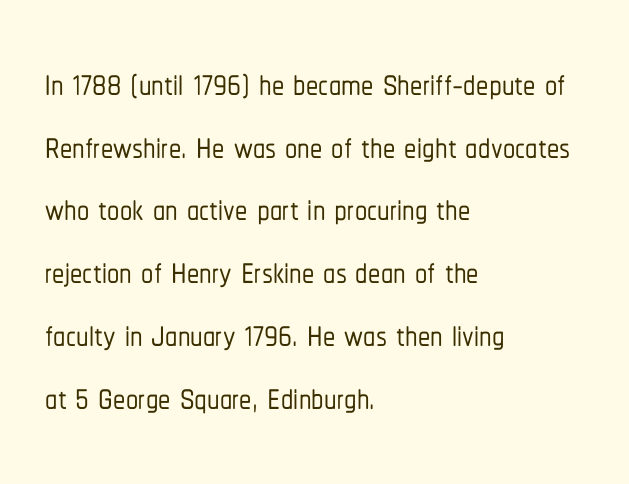
Q: Is the text italic (slanted)? A: No, it is upright.
Q: Is the typeface a serif or a sans-serif typeface? A: Sans-serif.
Q: Is the text underlined? A: No.
Q: How is the paragraph aligned? A: Left-aligned.
Q: Is the spacing between letters normal or unusually wide? A: Normal.
Q: Is the spacing between lines tight, normal or loose? A: Normal.
Q: Width (condensed, normal, or wide)? A: Condensed.
Q: Stroke contrast? A: Low.
Q: x-height? A: Medium.
Q: Monospaced? A: No.
